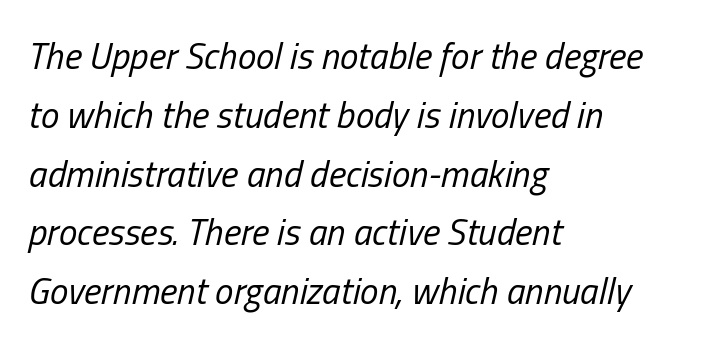
{"italic": "yes", "lean": "right", "slant_degrees": 13, "bold": "no", "weight": "regular", "width": "condensed", "stroke_contrast": "low", "x_height": "medium", "monospaced": "no", "underline": "no", "align": "left", "line_spacing": "normal", "line_spacing_ratio": 1.59, "letter_spacing": "normal", "letter_spacing_em": 0.0, "glyph_px": 37}
